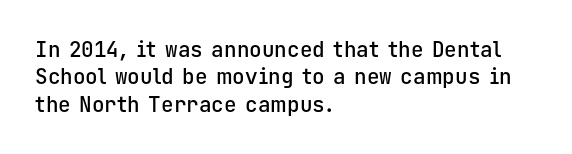
The image shows 21 px text type, upright; set left-aligned, normal line spacing (1.3x), normal letter spacing, not underlined.
